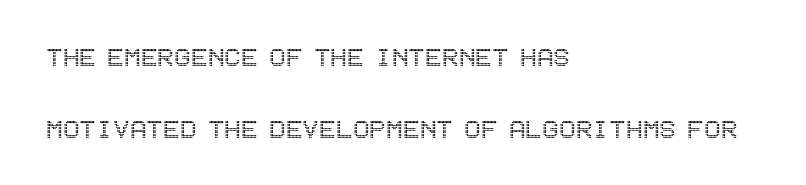
The image shows 31 px condensed type, upright; set left-aligned, loose line spacing (2.33x), normal letter spacing, not underlined; a large x-height.
